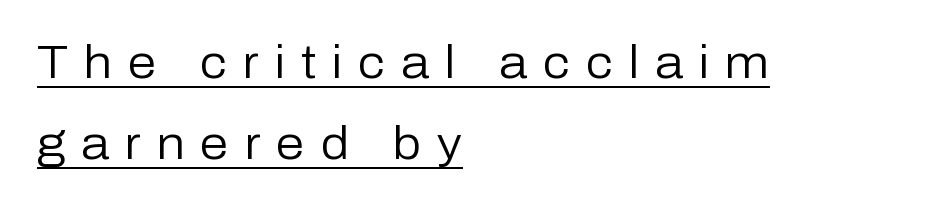
{"serif": "no", "italic": "no", "bold": "no", "weight": "regular", "width": "normal", "stroke_contrast": "low", "x_height": "medium", "monospaced": "no", "underline": "yes", "align": "left", "line_spacing_ratio": 1.76, "letter_spacing": "wide", "letter_spacing_em": 0.34, "glyph_px": 46}
